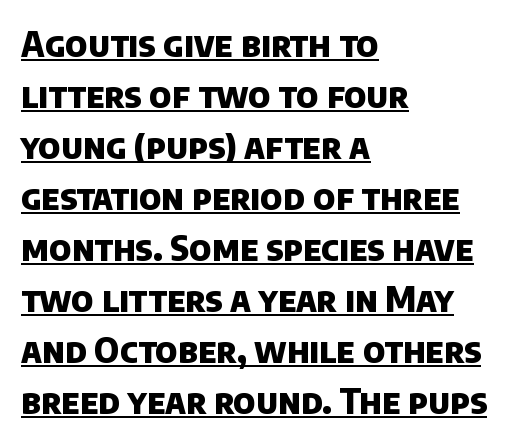
{"serif": "no", "bold": "yes", "weight": "heavy", "width": "normal", "stroke_contrast": "low", "x_height": "large", "monospaced": "no", "underline": "yes", "align": "left", "line_spacing": "normal", "line_spacing_ratio": 1.5, "letter_spacing": "normal", "letter_spacing_em": 0.0, "glyph_px": 34}
